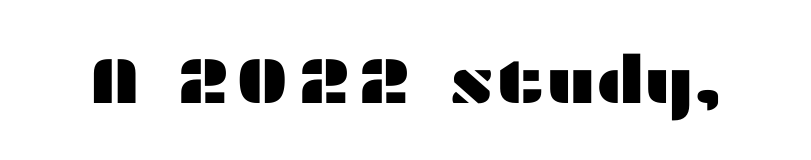
Typographically, this falls in the sans-serif category. What stands out about the letter spacing? Nothing — it is the standard amount. You can tell it's not italic because the verticals are truly vertical. Quick note: underline off. Spacing verdict: proportional, widths tailored to each character.
